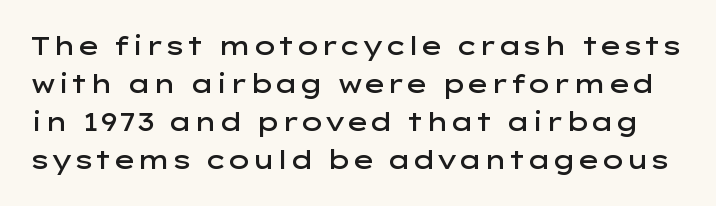
{"italic": "no", "bold": "semi", "underline": "no", "line_spacing": "normal", "line_spacing_ratio": 1.52, "letter_spacing": "normal", "letter_spacing_em": 0.0, "glyph_px": 25}
